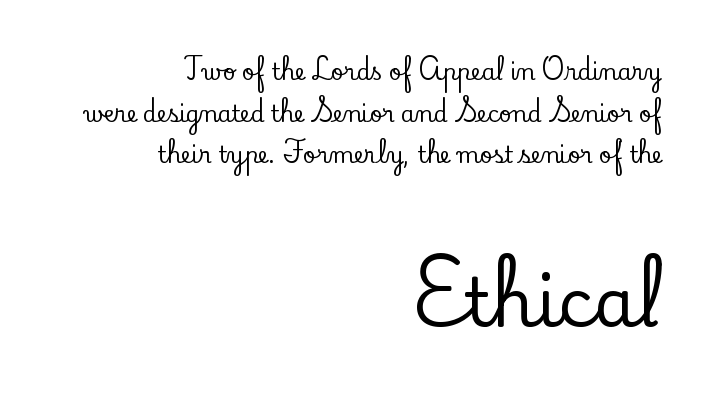
This is serif lettering, the kind often seen in printed books. Anything drawn beneath the words? Only blank space. The designer gave the closing block more size than the opening block. Note the varied advance widths — an 'i' is clearly narrower than an 'm'. The lettering stays uniformly vertical, giving the passage a roman look. Horizontal alignment here is rightward, an uncommon choice for prose.
